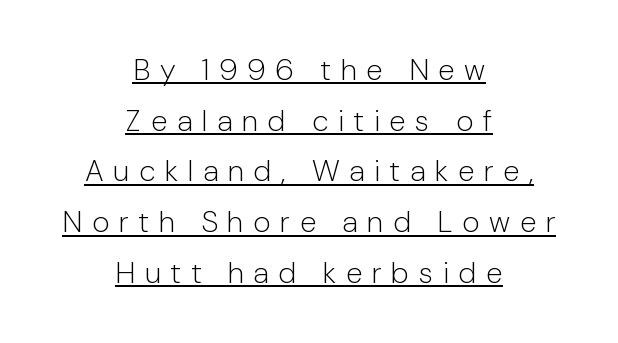
{"serif": "no", "italic": "no", "bold": "no", "weight": "light", "width": "normal", "stroke_contrast": "low", "x_height": "medium", "monospaced": "no", "underline": "yes", "align": "center", "line_spacing": "normal", "line_spacing_ratio": 1.69, "letter_spacing": "wide", "letter_spacing_em": 0.32, "glyph_px": 30}
